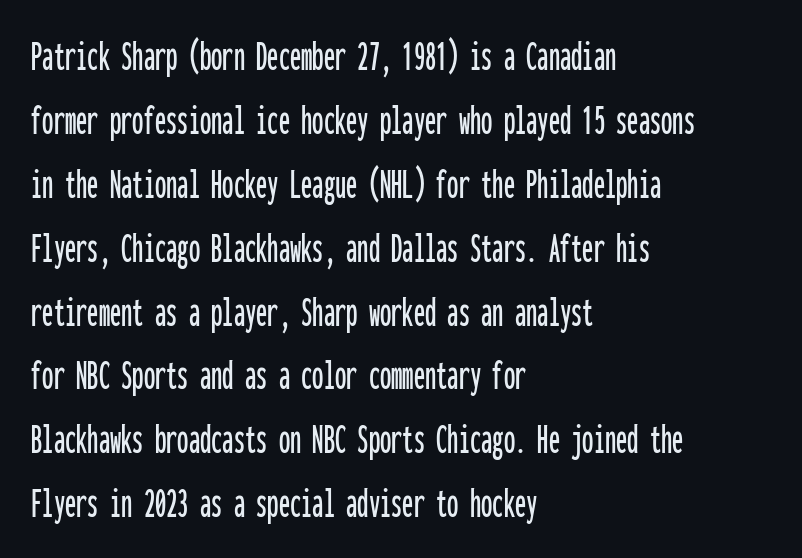
{"serif": "no", "italic": "no", "width": "condensed", "stroke_contrast": "low", "x_height": "medium", "monospaced": "yes", "underline": "no", "align": "left", "line_spacing": "normal", "line_spacing_ratio": 1.42, "letter_spacing": "normal", "letter_spacing_em": 0.0, "glyph_px": 45}
